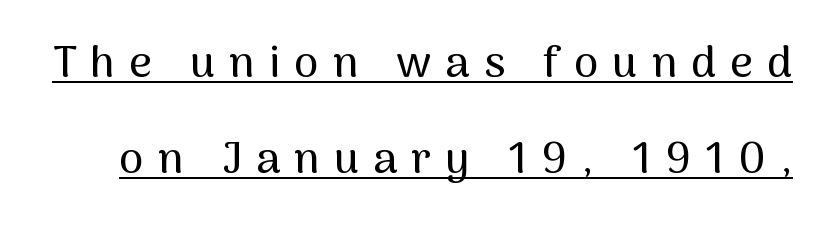
The line texture is sparse and dotted thanks to wide tracking. In terms of letterform style, serifs are entirely absent. Decoration check: the copy is underlined. The letters stand straight up with perfectly vertical stems.
